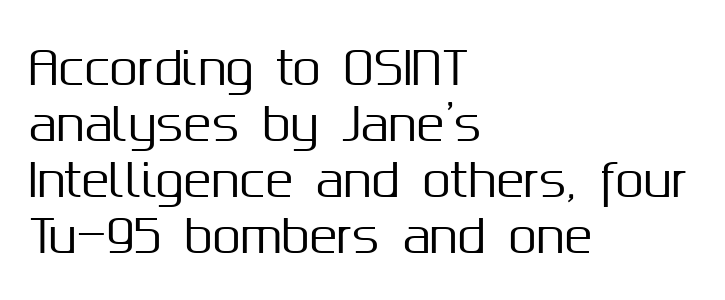
{"serif": "no", "italic": "no", "width": "normal", "stroke_contrast": "medium", "x_height": "medium", "monospaced": "no", "underline": "no", "align": "left", "line_spacing_ratio": 1.22, "letter_spacing": "normal", "letter_spacing_em": 0.0, "glyph_px": 46}
